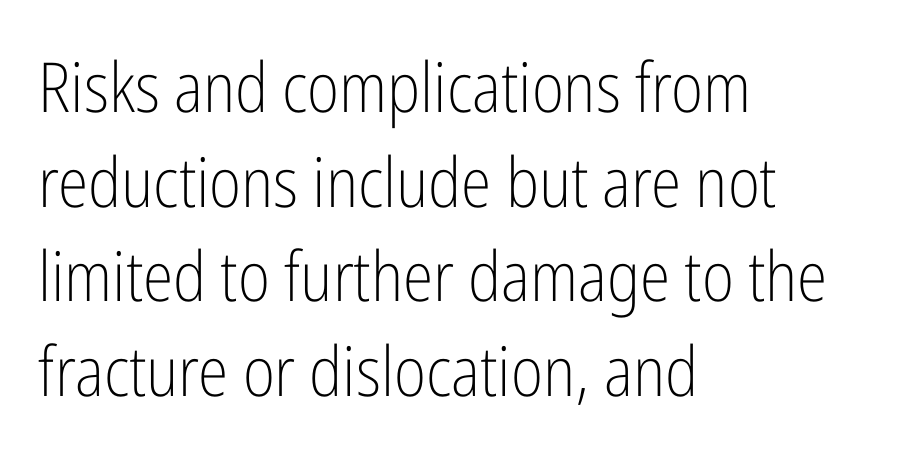
Q: Is the text bold? A: No.
Q: Is the text italic (slanted)? A: No, it is upright.
Q: Is the typeface a serif or a sans-serif typeface? A: Sans-serif.
Q: Is the text underlined? A: No.
Q: How is the paragraph aligned? A: Left-aligned.
Q: Is the spacing between letters normal or unusually wide? A: Normal.
Q: Is the spacing between lines tight, normal or loose? A: Normal.
Q: Width (condensed, normal, or wide)? A: Condensed.
Q: Stroke contrast? A: Low.
Q: x-height? A: Medium.
Q: Monospaced? A: No.
